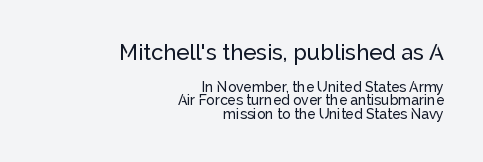
Q: Is the text italic (slanted)? A: No, it is upright.
Q: Is the text underlined? A: No.
Q: How is the paragraph aligned? A: Right-aligned.
Q: Is the spacing between letters normal or unusually wide? A: Normal.
Q: Is the spacing between lines tight, normal or loose? A: Tight.
Q: Which block of text is set in a larger size, the first (top) or the second (bottom)? A: The first (top) one.
